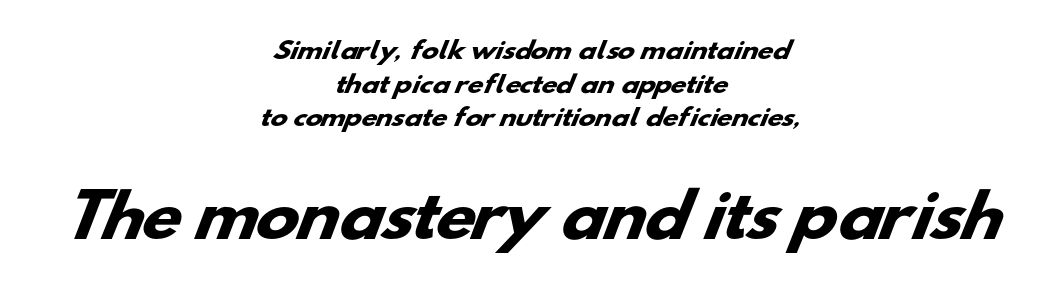
{"serif": "no", "bold": "yes", "weight": "heavy", "width": "wide", "stroke_contrast": "low", "x_height": "small", "monospaced": "no", "underline": "no", "align": "center", "line_spacing": "normal", "line_spacing_ratio": 1.46, "letter_spacing": "normal", "letter_spacing_em": 0.0, "larger_block": "second", "size_ratio": 2.52, "glyph_px": 58}
